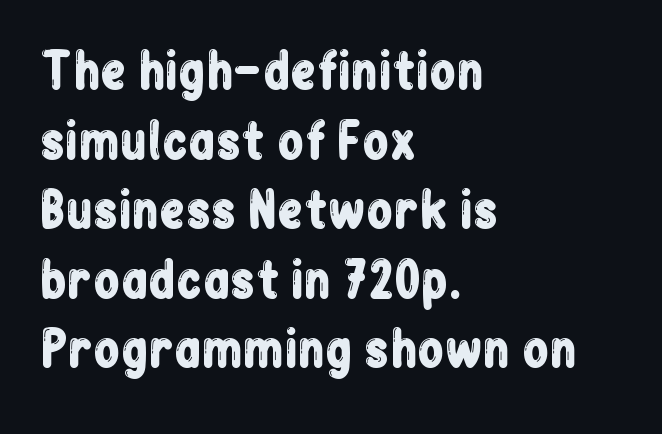
{"serif": "no", "italic": "no", "width": "condensed", "stroke_contrast": "low", "x_height": "medium", "monospaced": "no", "underline": "no", "align": "left", "line_spacing": "normal", "line_spacing_ratio": 1.45, "letter_spacing": "normal", "letter_spacing_em": 0.0, "glyph_px": 48}
